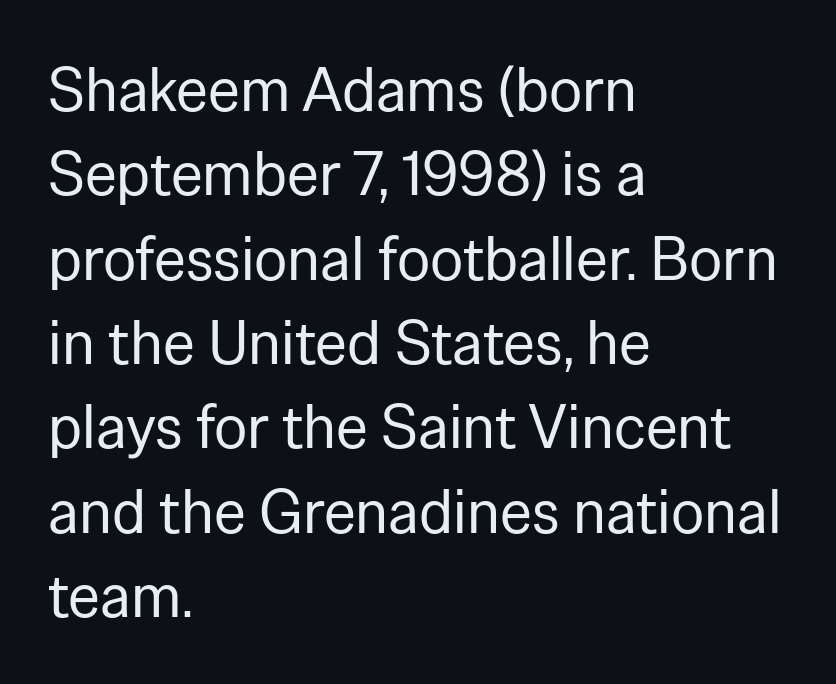
Observe the absence of serifs on each vertical stroke in this sample. Ink coverage per letter is moderate at most. Is this a fixed-width face? No — the glyphs have proportional, varying widths. Where is the straight margin? On the left. A normal amount of white space separates one row of letters from the next.
